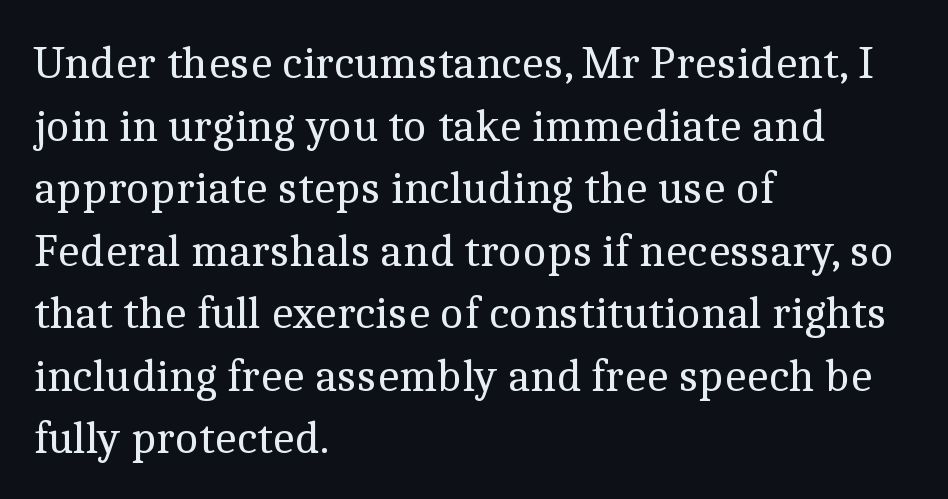
The image shows 46 px regular-weight serif type, upright; set left-aligned, normal line spacing (1.36x), normal letter spacing, not underlined; a medium x-height.
